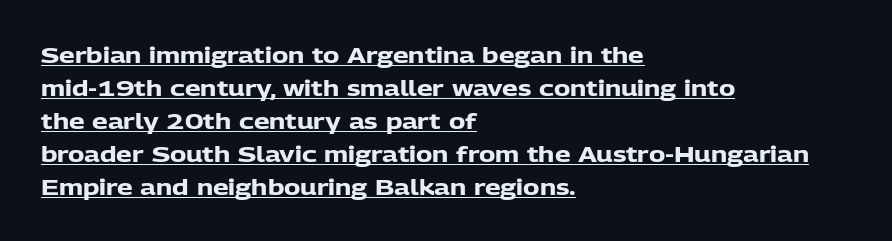
{"italic": "no", "bold": "yes", "underline": "yes", "align": "left", "line_spacing": "normal", "line_spacing_ratio": 1.5, "letter_spacing": "normal", "letter_spacing_em": 0.0, "glyph_px": 22}
